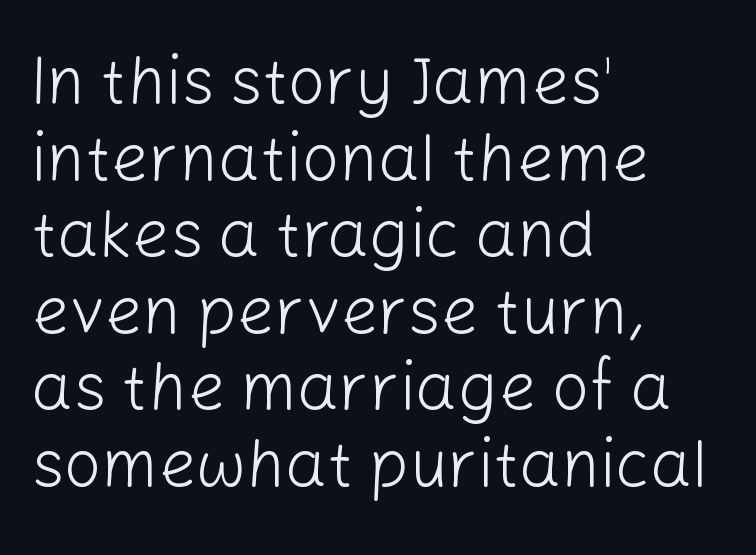
Compared with a centered layout, this one pins lines to the left instead. Stroke terminals: plain, sans-serif. The typography opts for an upright posture over an oblique one. Do the characters align in a grid? No, the font is proportional.
